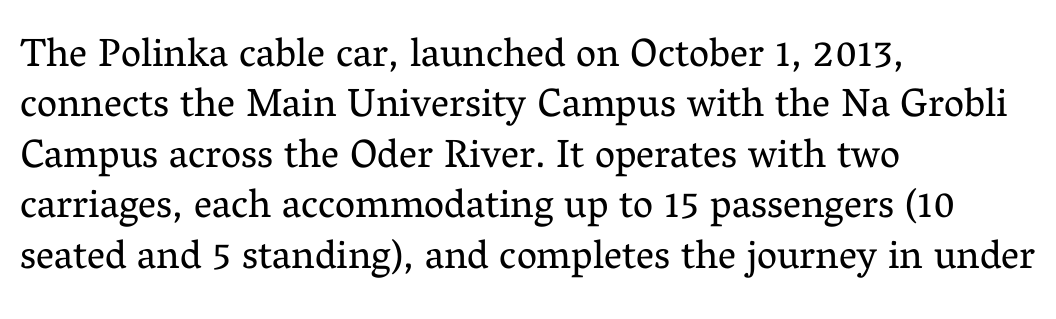
The image shows 40 px regular-weight serif type, upright; set left-aligned, normal line spacing (1.26x), normal letter spacing, not underlined; medium stroke contrast and a medium x-height.
